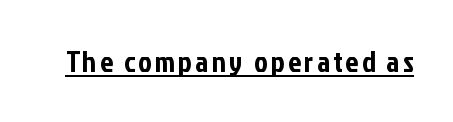
Posture: upright roman. Regarding serifs, this sample does without them. In designer terms, the underline attribute is active on this setting. These lines are rendered in a variable-pitch font.
